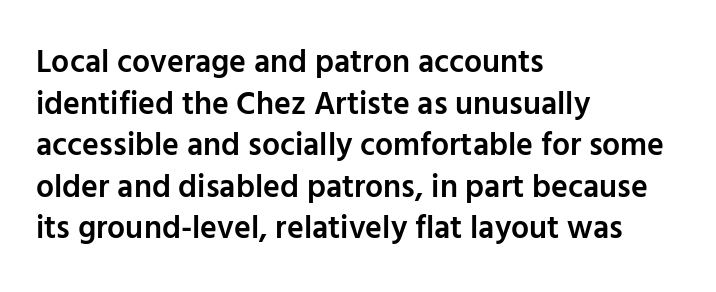
Q: Is the text bold? A: Semi-bold.
Q: Is the text italic (slanted)? A: No, it is upright.
Q: Is the typeface a serif or a sans-serif typeface? A: Sans-serif.
Q: Is the text underlined? A: No.
Q: How is the paragraph aligned? A: Left-aligned.
Q: Is the spacing between letters normal or unusually wide? A: Normal.
Q: Is the spacing between lines tight, normal or loose? A: Normal.
Q: Width (condensed, normal, or wide)? A: Normal.
Q: Stroke contrast? A: Low.
Q: x-height? A: Medium.
Q: Monospaced? A: No.
